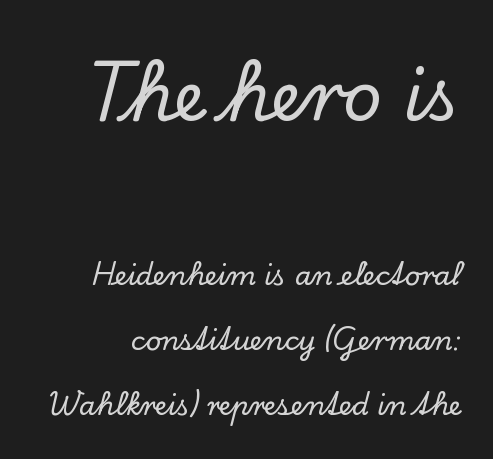
The image shows 68 px serif type; set loose line spacing (2.41x), normal letter spacing, not underlined; the first (top) block is 2.52x larger; low stroke contrast and a small x-height.
